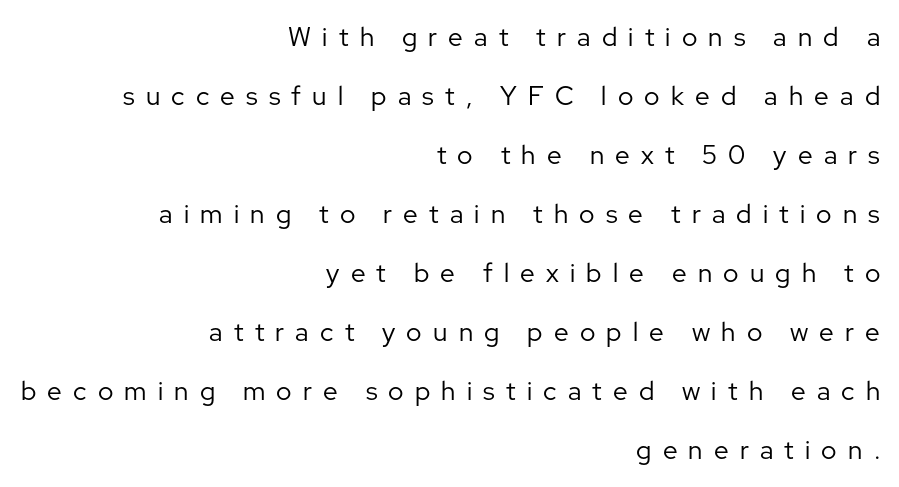
Q: Is the text bold? A: No.
Q: Is the text italic (slanted)? A: No, it is upright.
Q: Is the text underlined? A: No.
Q: How is the paragraph aligned? A: Right-aligned.
Q: Is the spacing between letters normal or unusually wide? A: Unusually wide.
Q: Is the spacing between lines tight, normal or loose? A: Loose.
